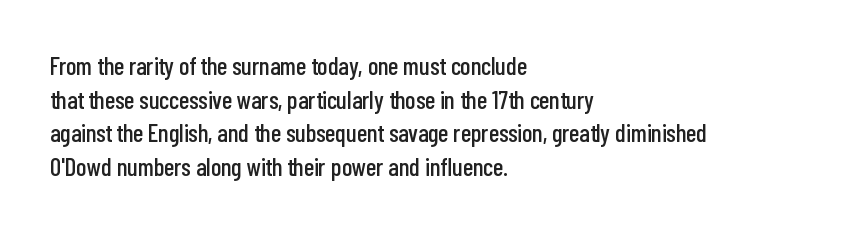
{"italic": "no", "underline": "no", "align": "left", "line_spacing": "normal", "line_spacing_ratio": 1.35, "letter_spacing": "normal", "letter_spacing_em": 0.0, "glyph_px": 25}
